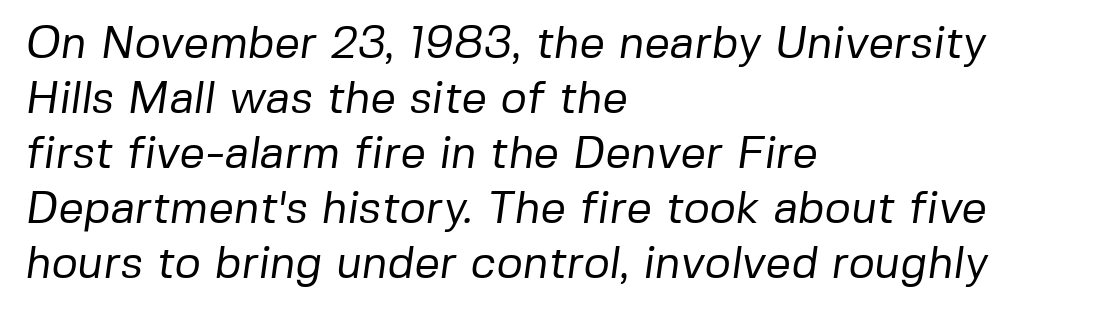
The image shows 45 px regular-weight sans-serif type; set left-aligned, line spacing 1.22x, normal letter spacing, not underlined; low stroke contrast and a medium x-height.
